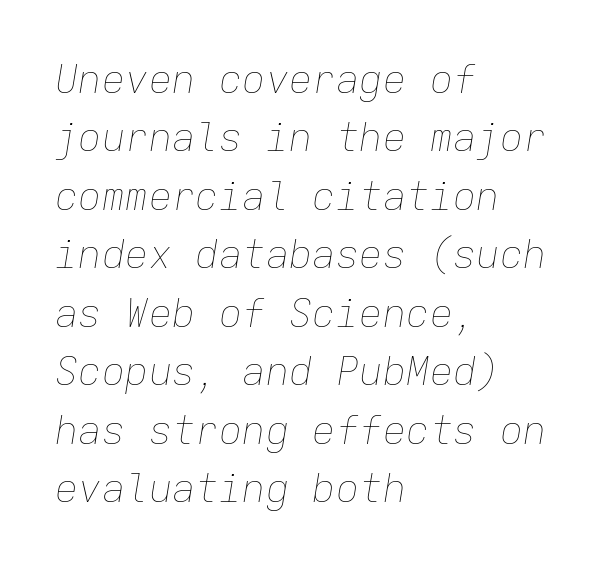
Q: Is the text bold? A: No.
Q: Is the text italic (slanted)? A: Yes, it leans right by about 9 degrees.
Q: Is the text underlined? A: No.
Q: How is the paragraph aligned? A: Left-aligned.
Q: Is the spacing between letters normal or unusually wide? A: Normal.
Q: Is the spacing between lines tight, normal or loose? A: Normal.
Q: Width (condensed, normal, or wide)? A: Normal.
Q: Stroke contrast? A: Low.
Q: x-height? A: Medium.
Q: Monospaced? A: Yes.
